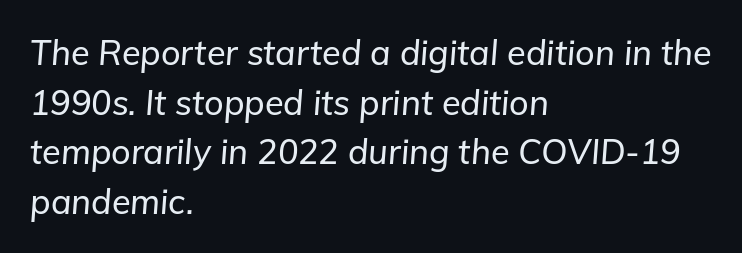
The image shows 34 px text type, italic (leaning right); set left-aligned, normal line spacing (1.46x), normal letter spacing, not underlined; low stroke contrast and a medium x-height.
